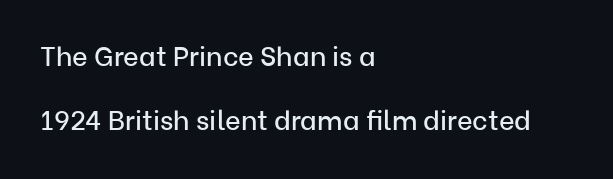
Q: Is the text italic (slanted)? A: No, it is upright.
Q: Is the text underlined? A: No.
Q: How is the paragraph aligned? A: Left-aligned.
Q: Is the spacing between letters normal or unusually wide? A: Normal.
Q: Is the spacing between lines tight, normal or loose? A: Loose.
